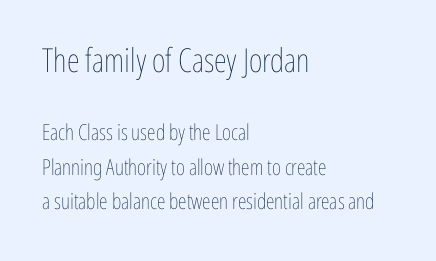
{"italic": "no", "bold": "no", "weight": "thin", "width": "condensed", "stroke_contrast": "low", "x_height": "medium", "monospaced": "no", "underline": "no", "align": "left", "line_spacing": "normal", "line_spacing_ratio": 1.57, "letter_spacing": "normal", "letter_spacing_em": 0.0, "larger_block": "first", "size_ratio": 1.5, "glyph_px": 33}
